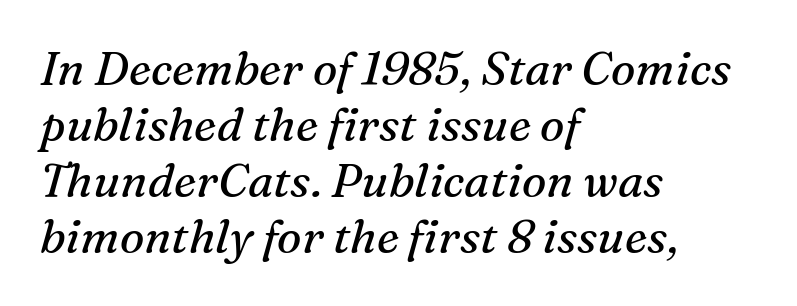
The rendering applies a slant to the glyphs. The ragged edge is on the right, which tells us the setting is flush left. These lines are rendered in a variable-pitch font. Nothing heavy about these letters — not bold at all.
